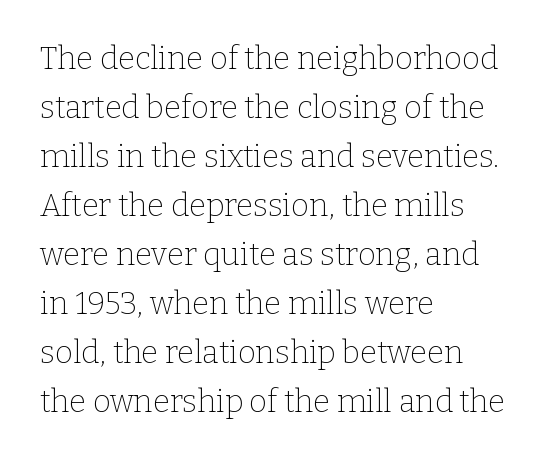
{"serif": "yes", "italic": "no", "bold": "no", "weight": "thin", "width": "normal", "stroke_contrast": "low", "x_height": "medium", "monospaced": "no", "underline": "no", "align": "left", "line_spacing": "normal", "line_spacing_ratio": 1.58, "letter_spacing": "normal", "letter_spacing_em": 0.0, "glyph_px": 31}
